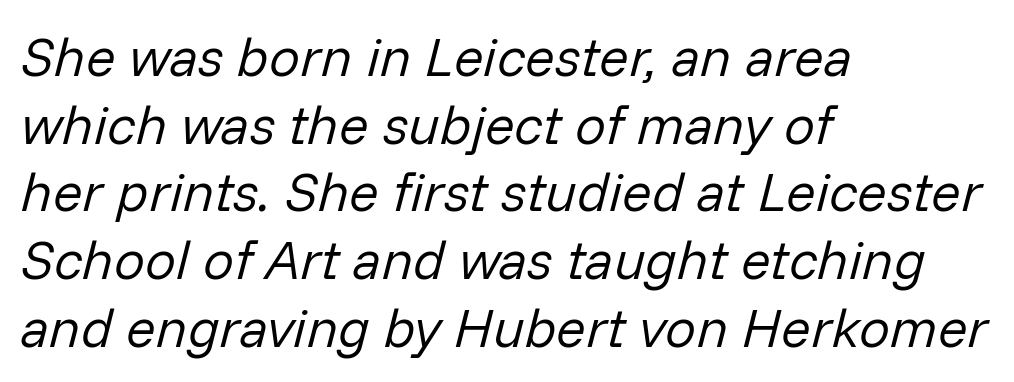
{"italic": "yes", "lean": "right", "slant_degrees": 14, "bold": "no", "weight": "regular", "width": "normal", "stroke_contrast": "low", "x_height": "medium", "monospaced": "no", "underline": "no", "align": "left", "line_spacing_ratio": 1.23, "letter_spacing": "normal", "letter_spacing_em": 0.0, "glyph_px": 55}
